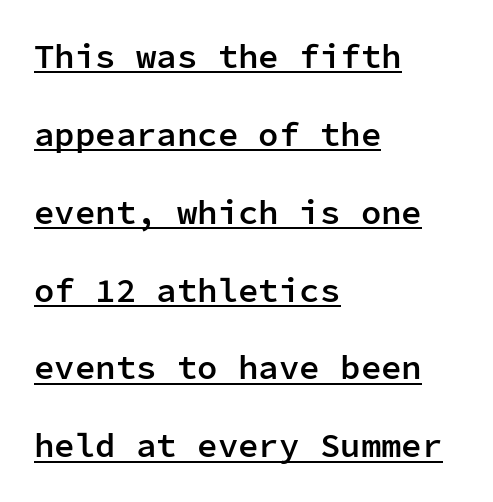
The image shows 34 px semibold sans-serif type, upright, monospaced; set left-aligned, loose line spacing (2.29x), normal letter spacing, underlined; low stroke contrast and a medium x-height.
